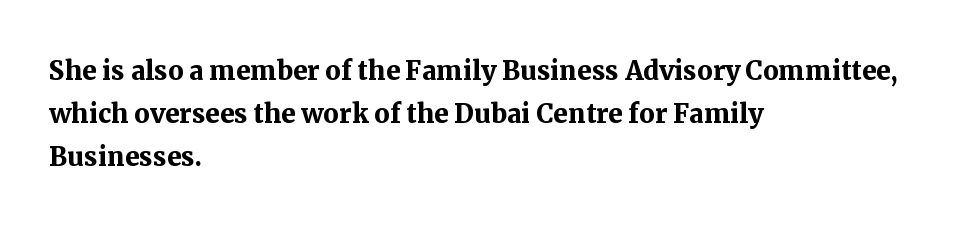
The image shows 35 px semibold serif type, upright; set left-aligned, line spacing 1.23x, normal letter spacing, not underlined; medium stroke contrast and a medium x-height.
